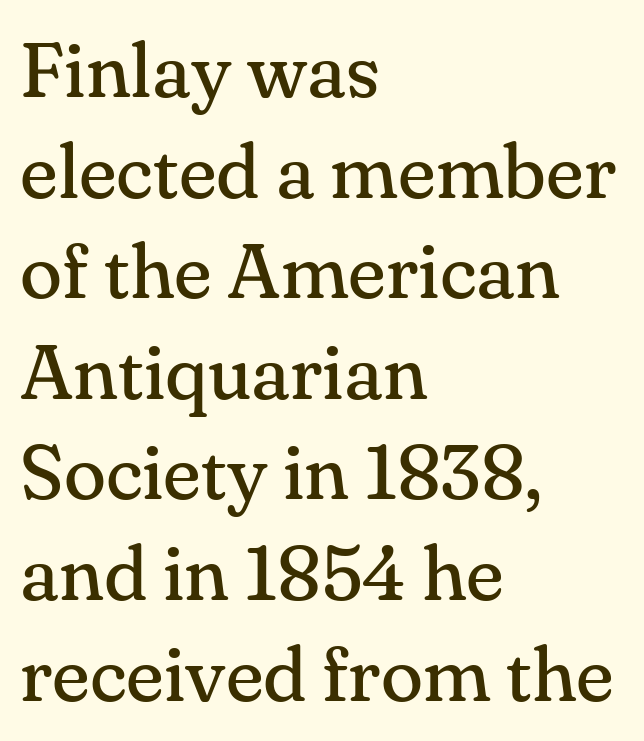
Unmarked baselines from the first word to the last. Observe the ordinary spacing: letters are neighbours, not strangers. You could not count columns in this text — the font is proportionally spaced. Yep, those are serifs on the letters. No chunkiness to these letters — they're not bold. Leading: standard.
